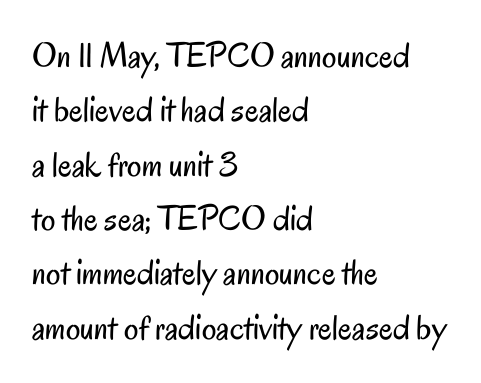
Q: Is the text bold? A: No.
Q: Is the text italic (slanted)? A: No, it is upright.
Q: Is the typeface a serif or a sans-serif typeface? A: Sans-serif.
Q: Is the text underlined? A: No.
Q: How is the paragraph aligned? A: Left-aligned.
Q: Is the spacing between letters normal or unusually wide? A: Normal.
Q: Is the spacing between lines tight, normal or loose? A: Normal.
Q: Width (condensed, normal, or wide)? A: Condensed.
Q: Stroke contrast? A: Low.
Q: x-height? A: Small.
Q: Monospaced? A: No.
